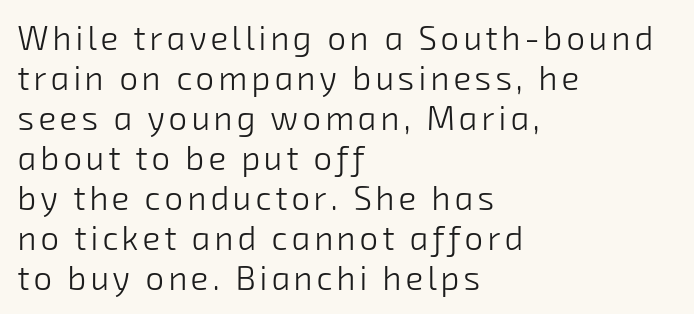
A typesetter would call this proportional, since set widths differ per character. The text was rendered using a sans face with plain stroke endings. Unbolded letterforms with no extra heft. A bare baseline throughout the passage. The paragraph shown leans on its left margin.
